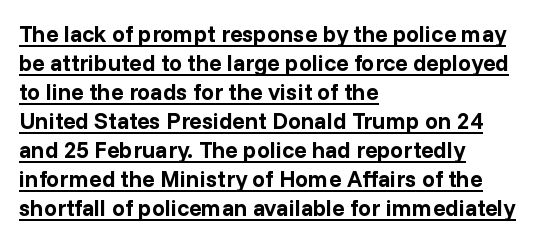
{"italic": "no", "bold": "yes", "underline": "yes", "align": "left", "line_spacing": "normal", "line_spacing_ratio": 1.26, "letter_spacing": "normal", "letter_spacing_em": 0.0, "glyph_px": 23}
